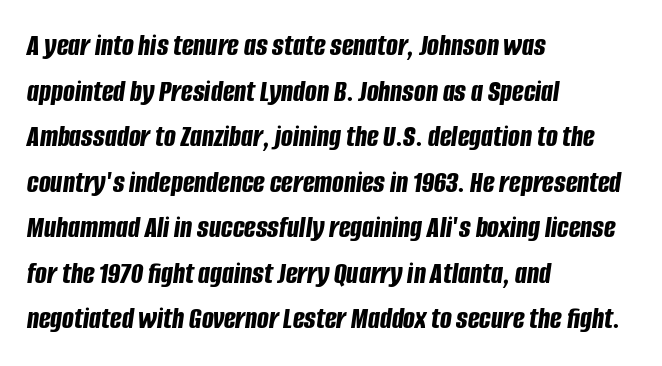
{"italic": "yes", "lean": "right", "slant_degrees": 8, "bold": "yes", "weight": "bold", "width": "condensed", "stroke_contrast": "low", "x_height": "large", "monospaced": "no", "underline": "no", "align": "left", "line_spacing": "normal", "line_spacing_ratio": 1.47, "letter_spacing": "normal", "letter_spacing_em": 0.0, "glyph_px": 31}
